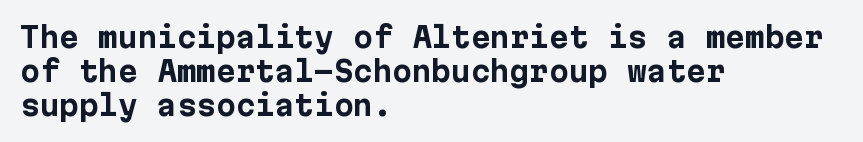
Is this a sans? Yes — the strokes have no serifs. Every character sits straight up, as roman type does. The baseline area is clear. Its strokes are broad and dark, the hallmark of bold type. Is the letter spacing exaggerated? No — it looks like the ordinary default. In CSS terms this would be text-align: left.
